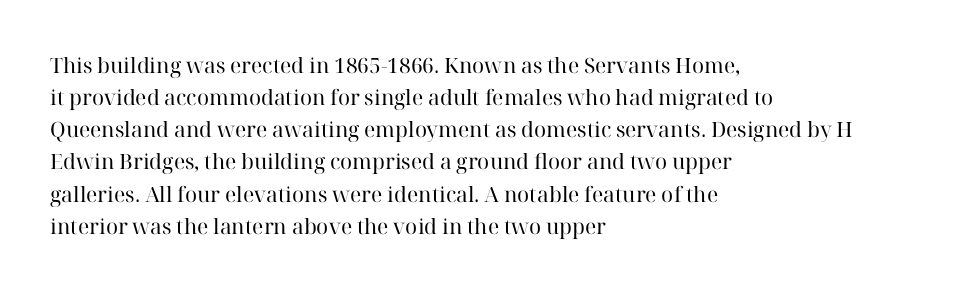
Q: Is the text bold? A: No.
Q: Is the text italic (slanted)? A: No, it is upright.
Q: Is the text underlined? A: No.
Q: How is the paragraph aligned? A: Left-aligned.
Q: Is the spacing between letters normal or unusually wide? A: Normal.
Q: Is the spacing between lines tight, normal or loose? A: Normal.
